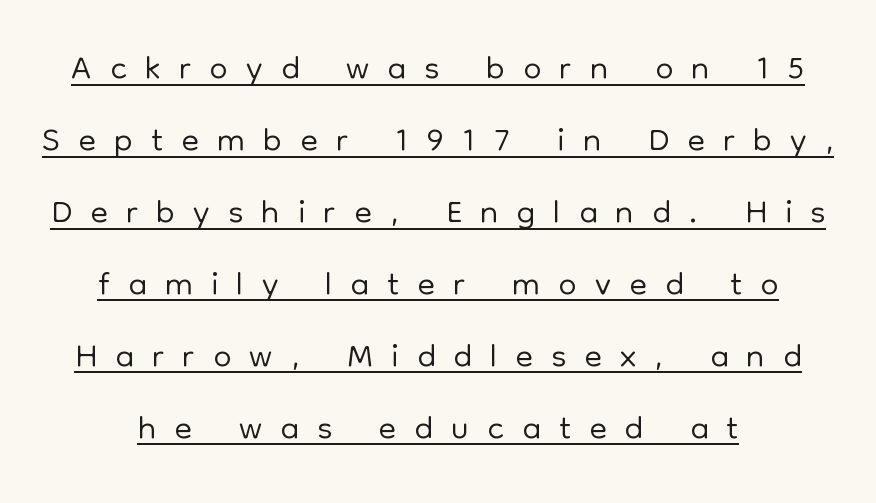
{"serif": "no", "italic": "no", "bold": "no", "weight": "light", "width": "normal", "stroke_contrast": "low", "x_height": "medium", "monospaced": "no", "underline": "yes", "align": "center", "line_spacing": "normal", "line_spacing_ratio": 1.41, "letter_spacing": "wide", "letter_spacing_em": 0.36, "glyph_px": 51}
